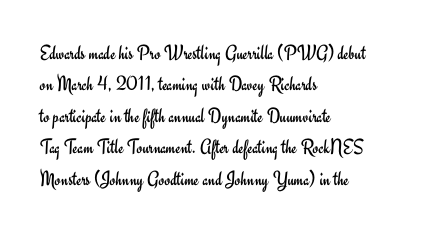
Each row of text sits above clean, open space. Typeset ragged right — the left edge is the straight one. Each word holds together tightly as a unit, with standard inter-letter gaps. Interline gaps are of average width in this sample.
